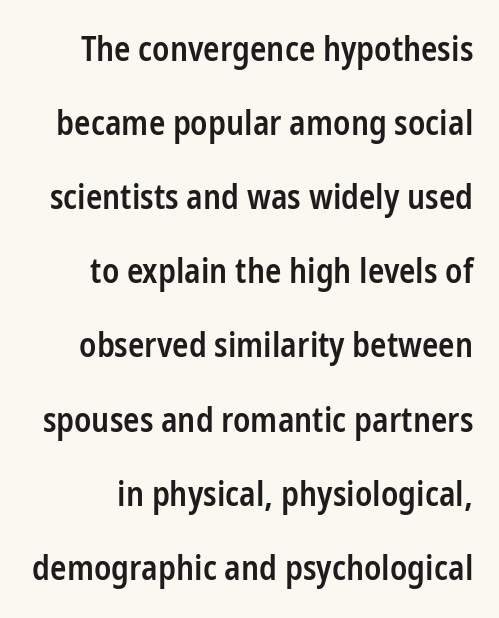
{"serif": "no", "italic": "no", "bold": "semi", "weight": "semibold", "width": "condensed", "stroke_contrast": "low", "x_height": "medium", "monospaced": "no", "underline": "no", "line_spacing": "loose", "line_spacing_ratio": 2.18, "letter_spacing": "normal", "letter_spacing_em": 0.0, "glyph_px": 34}
